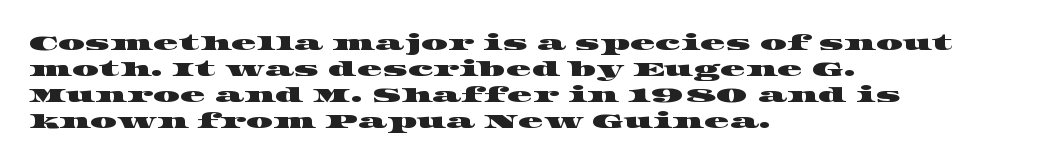
{"underline": "no", "align": "left", "line_spacing_ratio": 1.24, "letter_spacing": "normal", "letter_spacing_em": 0.0, "glyph_px": 21}
